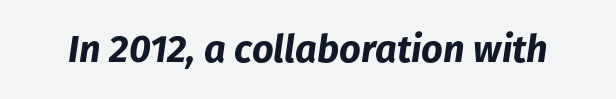
Quick note: italic. Bold? Absolutely — the strokes are thick and heavy. The gap between lines stays unmarked. Each word holds together tightly as a unit, with standard inter-letter gaps.
